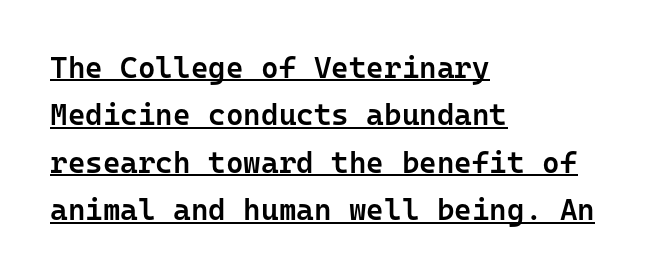
Q: Is the text bold? A: Semi-bold.
Q: Is the text italic (slanted)? A: No, it is upright.
Q: Is the typeface a serif or a sans-serif typeface? A: Sans-serif.
Q: Is the text underlined? A: Yes.
Q: How is the paragraph aligned? A: Left-aligned.
Q: Is the spacing between letters normal or unusually wide? A: Normal.
Q: Is the spacing between lines tight, normal or loose? A: Normal.
Q: Width (condensed, normal, or wide)? A: Normal.
Q: Stroke contrast? A: Low.
Q: x-height? A: Medium.
Q: Monospaced? A: Yes.
